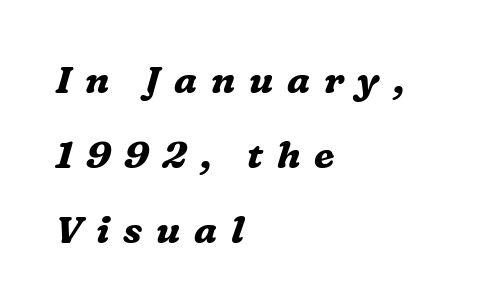
{"serif": "yes", "italic": "yes", "lean": "right", "slant_degrees": 16, "bold": "yes", "weight": "bold", "width": "normal", "stroke_contrast": "medium", "x_height": "medium", "monospaced": "no", "underline": "no", "align": "left", "line_spacing": "loose", "line_spacing_ratio": 1.97, "letter_spacing": "wide", "letter_spacing_em": 0.36, "glyph_px": 38}
